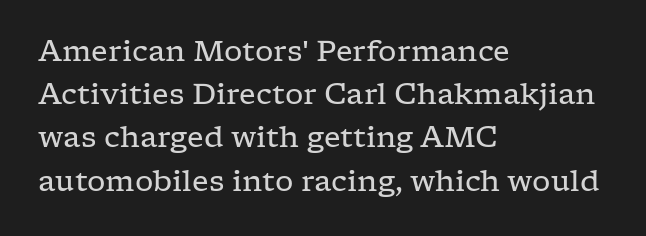
{"serif": "yes", "italic": "no", "bold": "no", "weight": "regular", "width": "wide", "stroke_contrast": "low", "x_height": "medium", "monospaced": "no", "underline": "no", "align": "left", "line_spacing": "normal", "line_spacing_ratio": 1.49, "letter_spacing": "normal", "letter_spacing_em": 0.0, "glyph_px": 29}
